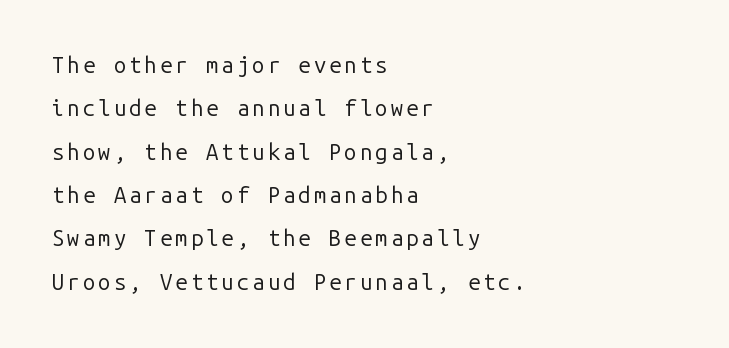
Designer's note — italics off, roman on. On a weight scale, this lands at 450 or below. The paragraph shown leans on its left margin. Descenders are the only things crossing below the line.
